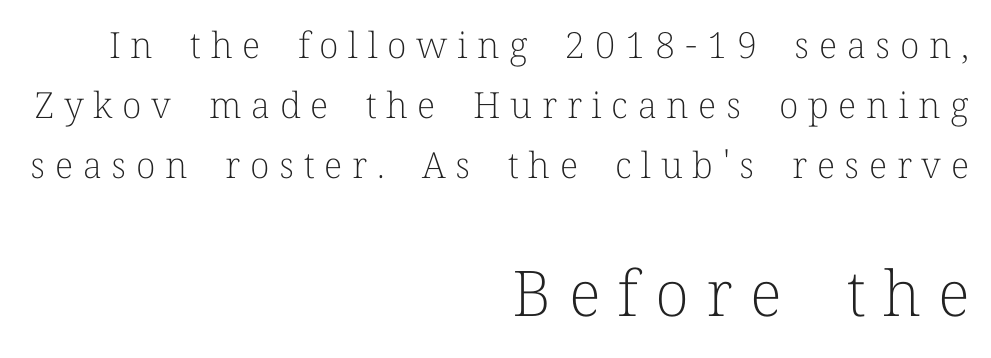
The image shows 63 px light serif type, upright; set right-aligned, normal line spacing (1.67x), unusually wide letter spacing (+0.27 em), not underlined; the second (bottom) block is 1.75x larger; low stroke contrast and a medium x-height.
